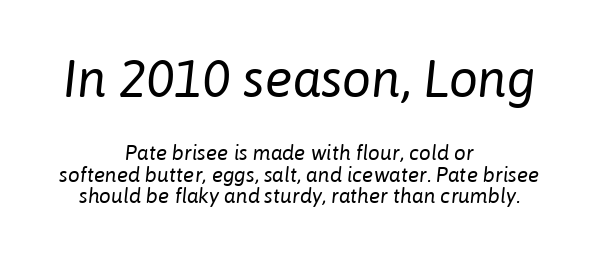
The image shows 52 px regular-weight type, italic (leaning right); set centered, tight line spacing (1.03x), normal letter spacing, not underlined; the first (top) block is 2.48x larger; low stroke contrast and a medium x-height.
